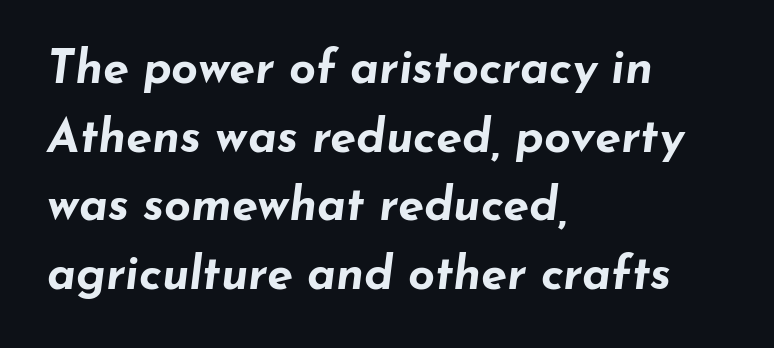
The image shows 47 px bold, wide type, italic (leaning right); set left-aligned, normal line spacing (1.46x), normal letter spacing, not underlined; low stroke contrast and a small x-height.
